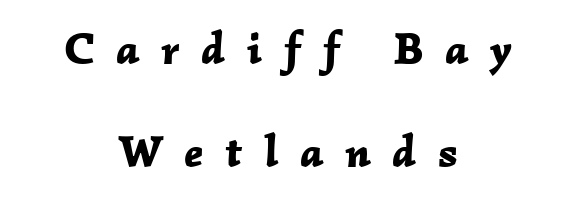
{"italic": "yes", "lean": "right", "slant_degrees": 2, "bold": "yes", "weight": "bold", "width": "normal", "stroke_contrast": "low", "x_height": "medium", "monospaced": "no", "underline": "no", "align": "center", "line_spacing": "loose", "line_spacing_ratio": 2.29, "letter_spacing": "wide", "letter_spacing_em": 0.48, "glyph_px": 45}
